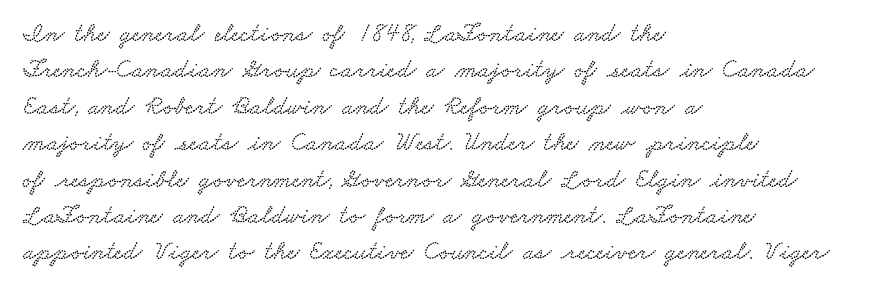
Descenders are the only things crossing below the line. The space between consecutive lines is moderate. Reading down the block, your eye returns to a fixed left position each line. Look at the tracking — it's just the regular setting, nothing added.
